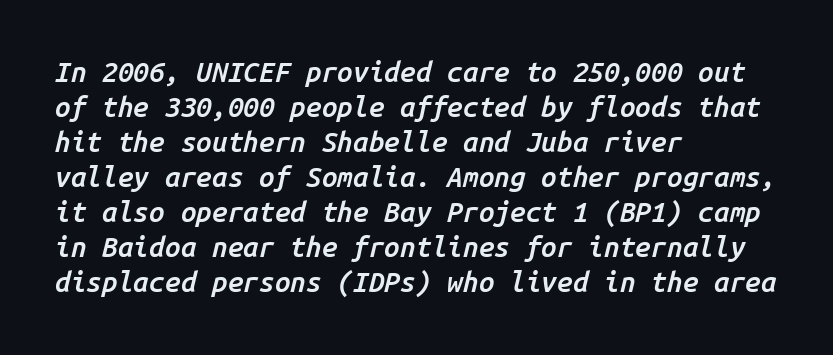
{"italic": "yes", "lean": "right", "slant_degrees": 14, "bold": "semi", "weight": "semibold", "width": "normal", "stroke_contrast": "low", "x_height": "medium", "monospaced": "yes", "underline": "no", "align": "left", "line_spacing": "normal", "line_spacing_ratio": 1.25, "letter_spacing": "normal", "letter_spacing_em": 0.0, "glyph_px": 28}
